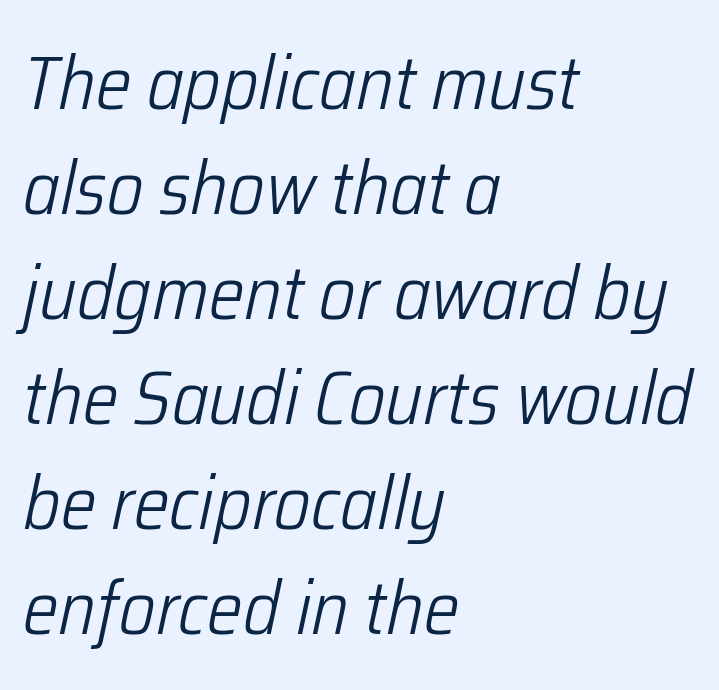
{"italic": "yes", "lean": "right", "slant_degrees": 12, "bold": "no", "weight": "light", "width": "condensed", "stroke_contrast": "low", "x_height": "medium", "monospaced": "no", "underline": "no", "align": "left", "line_spacing": "normal", "line_spacing_ratio": 1.4, "letter_spacing": "normal", "letter_spacing_em": 0.0, "glyph_px": 75}
